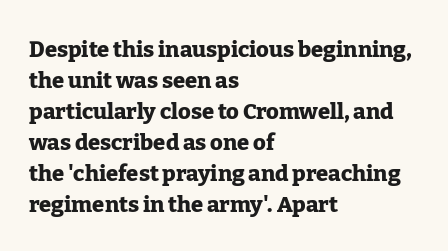
{"italic": "no", "bold": "yes", "underline": "no", "align": "left", "line_spacing": "normal", "line_spacing_ratio": 1.41, "letter_spacing": "normal", "letter_spacing_em": 0.0, "glyph_px": 22}
